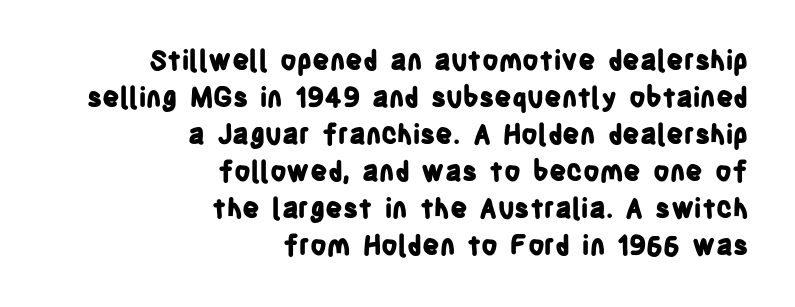
Q: Is the text bold? A: Yes.
Q: Is the text italic (slanted)? A: No, it is upright.
Q: Is the text underlined? A: No.
Q: How is the paragraph aligned? A: Right-aligned.
Q: Is the spacing between letters normal or unusually wide? A: Normal.
Q: Is the spacing between lines tight, normal or loose? A: Normal.
